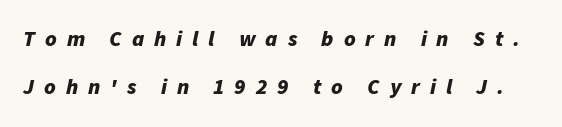
{"italic": "yes", "lean": "right", "slant_degrees": 11, "bold": "yes", "underline": "no", "line_spacing": "loose", "line_spacing_ratio": 2.2, "letter_spacing": "wide", "letter_spacing_em": 0.45, "glyph_px": 22}
